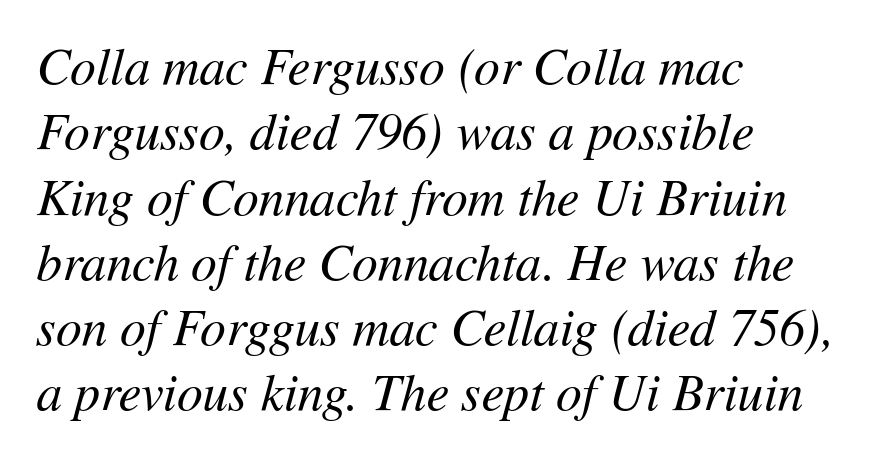
Q: Is the text bold? A: No.
Q: Is the text italic (slanted)? A: Yes, it leans right by about 11 degrees.
Q: Is the text underlined? A: No.
Q: How is the paragraph aligned? A: Left-aligned.
Q: Is the spacing between letters normal or unusually wide? A: Normal.
Q: Is the spacing between lines tight, normal or loose? A: Normal.
Q: Width (condensed, normal, or wide)? A: Normal.
Q: Stroke contrast? A: Medium.
Q: x-height? A: Medium.
Q: Monospaced? A: No.
